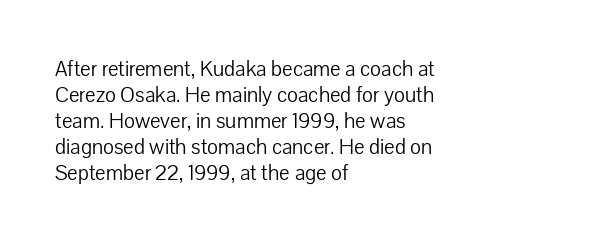
The typography opts for an upright posture over an oblique one. Unmarked baselines from the first word to the last. Students, note that the glyphs here touch the page at normal intervals. Which margin do the lines hug? The left one — the right edge is uneven. The typesetting does not lean heavy: it is not bold.
